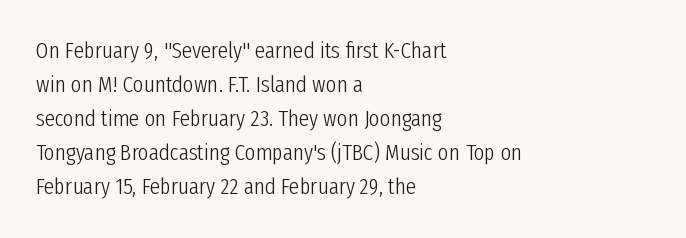
Q: Is the text bold? A: No.
Q: Is the text italic (slanted)? A: No, it is upright.
Q: Is the text underlined? A: No.
Q: How is the paragraph aligned? A: Left-aligned.
Q: Is the spacing between letters normal or unusually wide? A: Normal.
Q: Is the spacing between lines tight, normal or loose? A: Normal.
